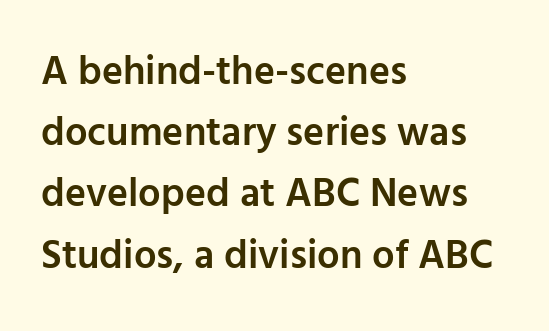
Q: Is the text bold? A: Semi-bold.
Q: Is the text italic (slanted)? A: No, it is upright.
Q: Is the typeface a serif or a sans-serif typeface? A: Sans-serif.
Q: Is the text underlined? A: No.
Q: How is the paragraph aligned? A: Left-aligned.
Q: Is the spacing between letters normal or unusually wide? A: Normal.
Q: Is the spacing between lines tight, normal or loose? A: Normal.
Q: Width (condensed, normal, or wide)? A: Normal.
Q: Stroke contrast? A: Low.
Q: x-height? A: Medium.
Q: Monospaced? A: No.
